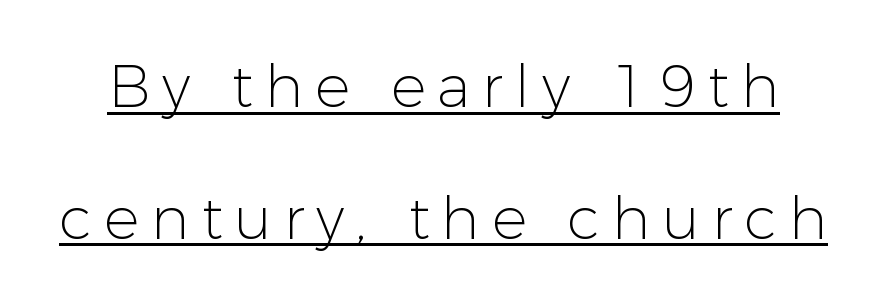
{"serif": "no", "italic": "no", "bold": "no", "weight": "light", "width": "normal", "stroke_contrast": "low", "x_height": "medium", "monospaced": "no", "underline": "yes", "line_spacing": "loose", "line_spacing_ratio": 2.23, "letter_spacing": "wide", "letter_spacing_em": 0.2, "glyph_px": 59}
